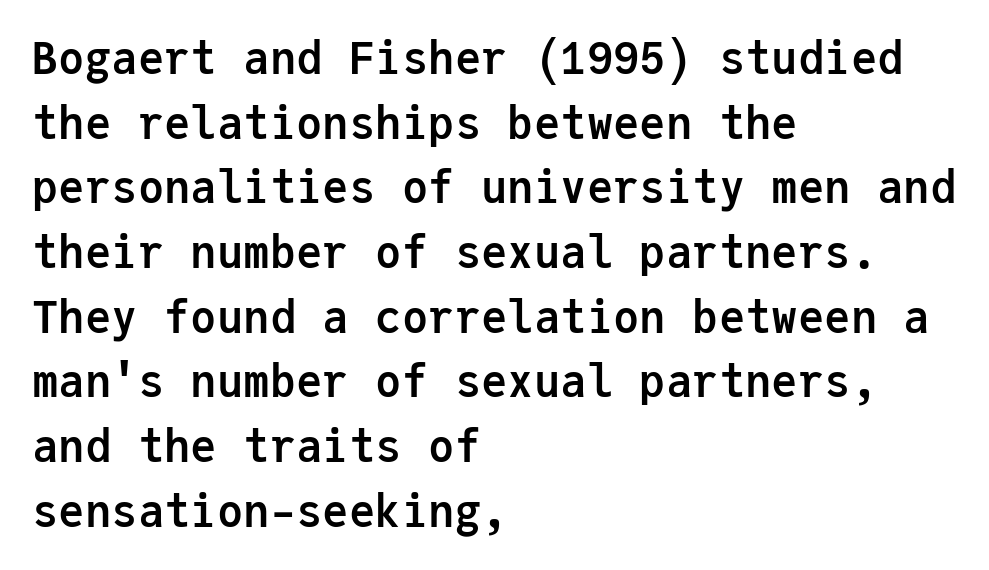
Q: Is the text bold? A: Yes.
Q: Is the text italic (slanted)? A: No, it is upright.
Q: Is the typeface a serif or a sans-serif typeface? A: Sans-serif.
Q: Is the text underlined? A: No.
Q: How is the paragraph aligned? A: Left-aligned.
Q: Is the spacing between letters normal or unusually wide? A: Normal.
Q: Is the spacing between lines tight, normal or loose? A: Normal.
Q: Width (condensed, normal, or wide)? A: Normal.
Q: Stroke contrast? A: Low.
Q: x-height? A: Medium.
Q: Monospaced? A: Yes.
